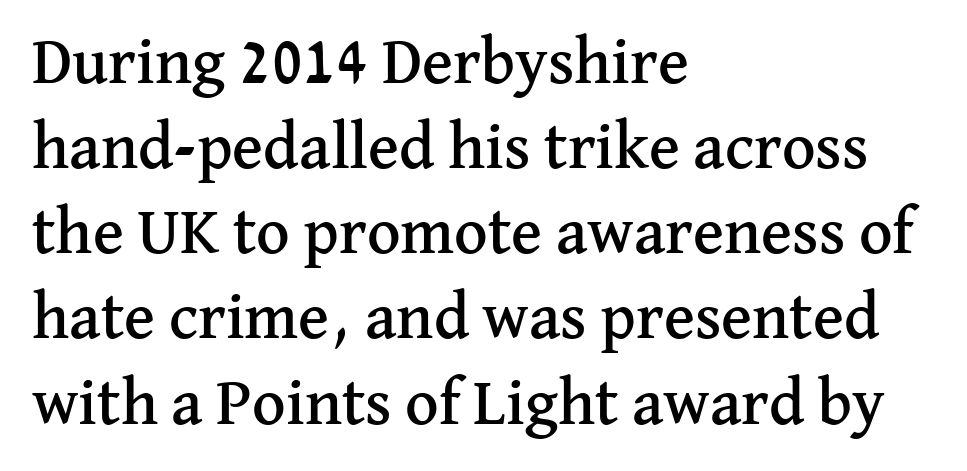
{"serif": "yes", "italic": "no", "width": "normal", "stroke_contrast": "medium", "x_height": "medium", "monospaced": "no", "underline": "no", "align": "left", "line_spacing": "normal", "line_spacing_ratio": 1.31, "letter_spacing": "normal", "letter_spacing_em": 0.0, "glyph_px": 65}
